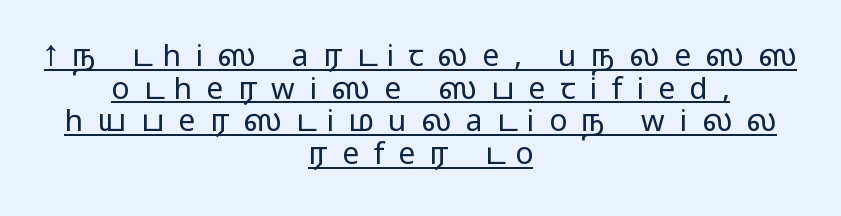
The image shows 30 px light, wide sans-serif type, upright; set centered, tight line spacing (1.09x), unusually wide letter spacing (+0.48 em), underlined; low stroke contrast and a medium x-height.
